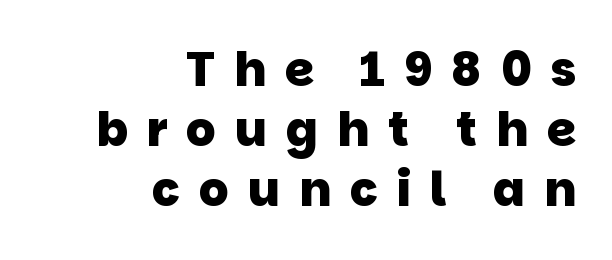
{"serif": "no", "bold": "yes", "weight": "heavy", "width": "normal", "stroke_contrast": "low", "x_height": "large", "monospaced": "no", "underline": "no", "align": "right", "line_spacing": "normal", "line_spacing_ratio": 1.28, "letter_spacing": "wide", "letter_spacing_em": 0.4, "glyph_px": 47}
